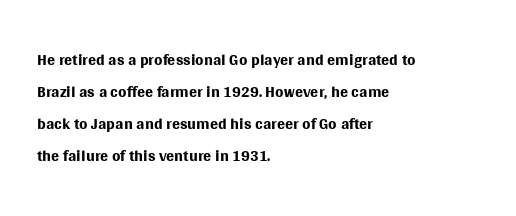
The strip under each line holds only bare page. You could call the tracking neutral — neither tight nor loose. Where is the straight margin? On the left. Upright lettering throughout. The weight tops out at a normal text grade.
